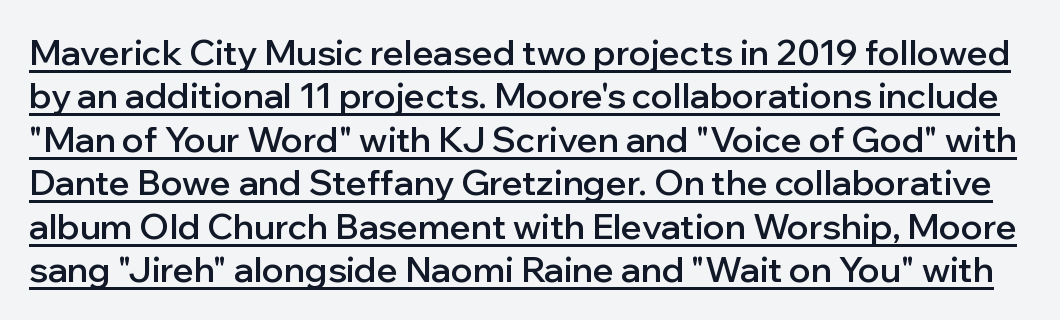
{"serif": "no", "italic": "no", "bold": "semi", "weight": "semibold", "width": "normal", "stroke_contrast": "low", "x_height": "medium", "monospaced": "no", "underline": "yes", "line_spacing_ratio": 1.24, "letter_spacing": "normal", "letter_spacing_em": 0.0, "glyph_px": 35}
